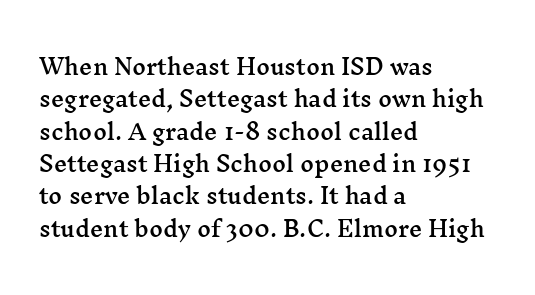
Q: Is the text italic (slanted)? A: No, it is upright.
Q: Is the text underlined? A: No.
Q: How is the paragraph aligned? A: Left-aligned.
Q: Is the spacing between letters normal or unusually wide? A: Normal.
Q: Is the spacing between lines tight, normal or loose? A: Normal.
